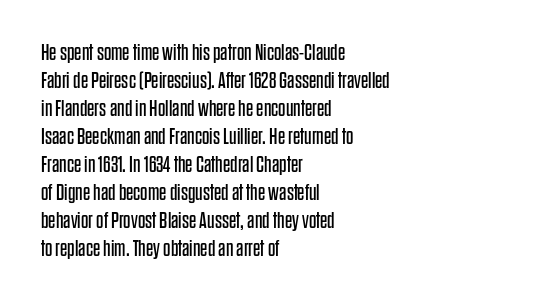
{"italic": "no", "bold": "no", "underline": "no", "align": "left", "line_spacing_ratio": 1.22, "letter_spacing": "normal", "letter_spacing_em": 0.0, "glyph_px": 23}
